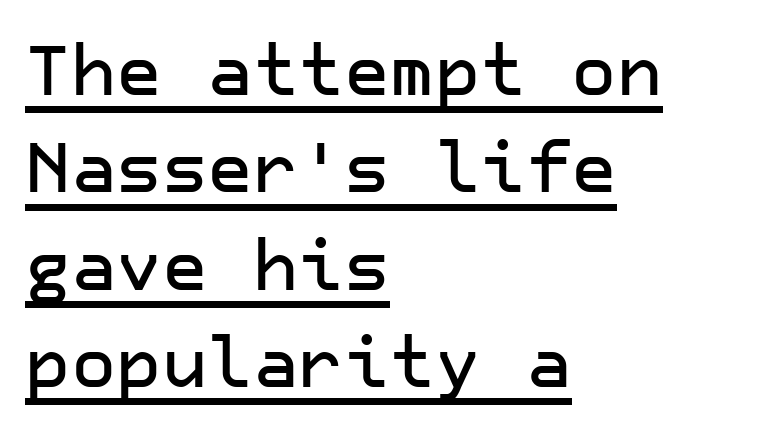
Characters follow at the spacing the type designer built in. The typography opts for an upright posture over an oblique one. Letterform terminals end flat and unadorned throughout the passage. Each line starts at the same left margin while the right side varies. One glance says typical: line gaps are just what's usual.
